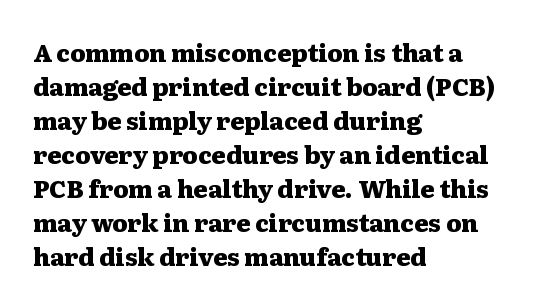
{"italic": "no", "bold": "yes", "underline": "no", "align": "left", "line_spacing": "normal", "line_spacing_ratio": 1.42, "letter_spacing": "normal", "letter_spacing_em": 0.0, "glyph_px": 24}
